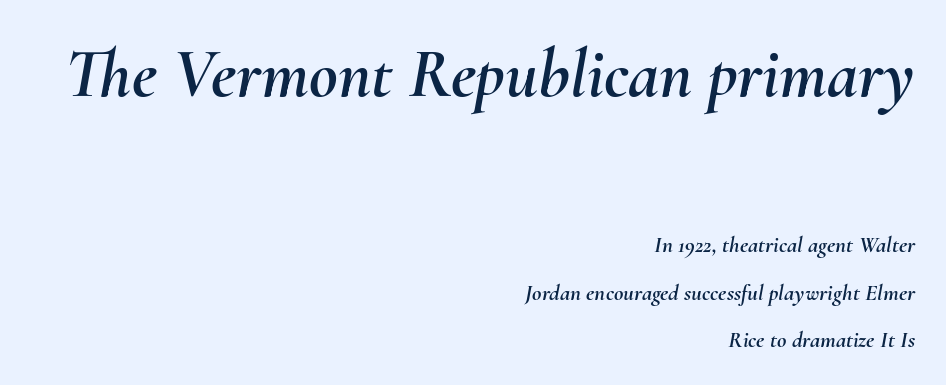
Q: Is the text italic (slanted)? A: Yes, it leans right by about 10 degrees.
Q: Is the text underlined? A: No.
Q: How is the paragraph aligned? A: Right-aligned.
Q: Is the spacing between letters normal or unusually wide? A: Normal.
Q: Is the spacing between lines tight, normal or loose? A: Loose.
Q: Which block of text is set in a larger size, the first (top) or the second (bottom)? A: The first (top) one.
Q: Width (condensed, normal, or wide)? A: Normal.
Q: Stroke contrast? A: Medium.
Q: x-height? A: Small.
Q: Monospaced? A: No.
